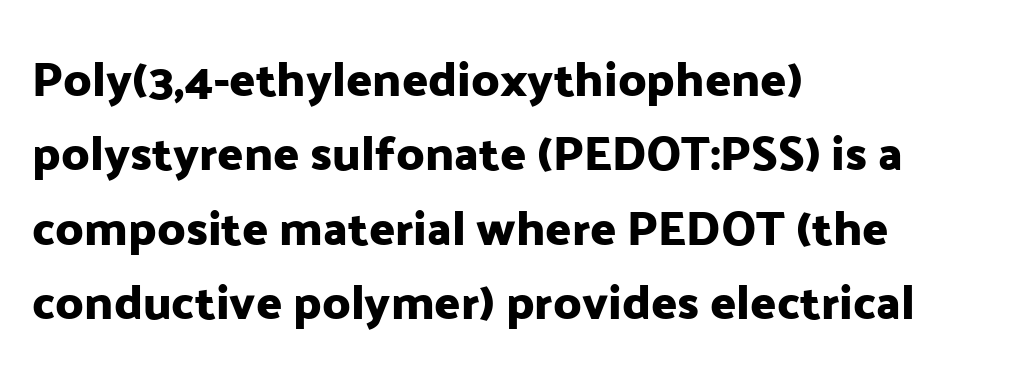
Q: Is the text italic (slanted)? A: No, it is upright.
Q: Is the typeface a serif or a sans-serif typeface? A: Sans-serif.
Q: Is the text underlined? A: No.
Q: How is the paragraph aligned? A: Left-aligned.
Q: Is the spacing between letters normal or unusually wide? A: Normal.
Q: Is the spacing between lines tight, normal or loose? A: Normal.
Q: Width (condensed, normal, or wide)? A: Normal.
Q: Stroke contrast? A: Low.
Q: x-height? A: Medium.
Q: Monospaced? A: No.
